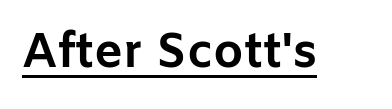
The image shows 48 px bold sans-serif type, upright; set normal letter spacing, underlined; low stroke contrast and a medium x-height.
